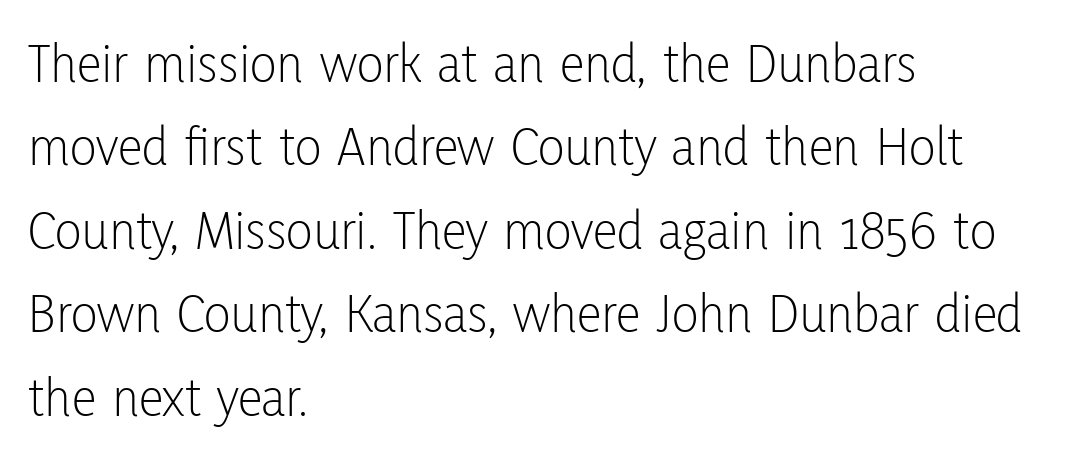
The image shows 56 px light, condensed sans-serif type, upright; set left-aligned, normal line spacing (1.49x), normal letter spacing, not underlined; low stroke contrast and a medium x-height.
